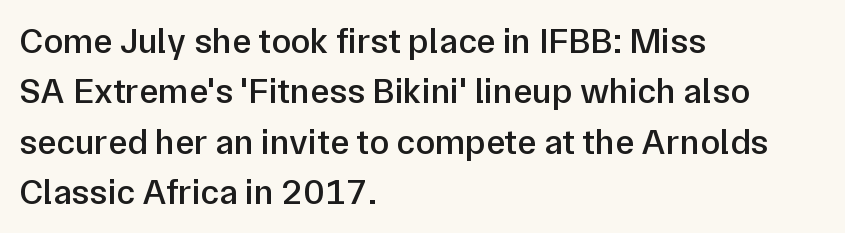
Q: Is the text bold? A: Semi-bold.
Q: Is the text italic (slanted)? A: No, it is upright.
Q: Is the typeface a serif or a sans-serif typeface? A: Sans-serif.
Q: Is the text underlined? A: No.
Q: How is the paragraph aligned? A: Left-aligned.
Q: Is the spacing between letters normal or unusually wide? A: Normal.
Q: Is the spacing between lines tight, normal or loose? A: Normal.
Q: Width (condensed, normal, or wide)? A: Normal.
Q: Stroke contrast? A: Low.
Q: x-height? A: Medium.
Q: Monospaced? A: No.
